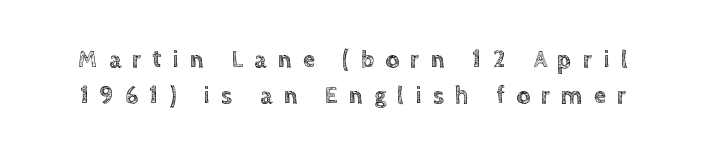
Letters rest on an invisible, unmarked baseline. Leading matches the norm, producing a regular column. This sample uses expanded letter spacing, leaving extra air between glyphs. The letters stand straight up with perfectly vertical stems.
